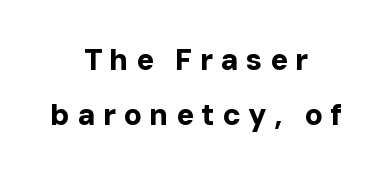
The image shows 30 px bold sans-serif type, upright; set centered, line spacing 1.85x, unusually wide letter spacing (+0.24 em), not underlined; low stroke contrast and a medium x-height.
